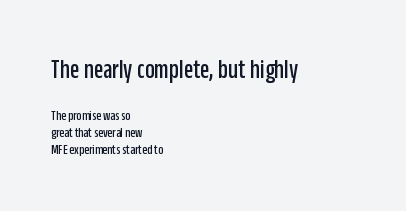
Q: Is the text italic (slanted)? A: No, it is upright.
Q: Is the text underlined? A: No.
Q: How is the paragraph aligned? A: Left-aligned.
Q: Is the spacing between letters normal or unusually wide? A: Normal.
Q: Which block of text is set in a larger size, the first (top) or the second (bottom)? A: The first (top) one.
